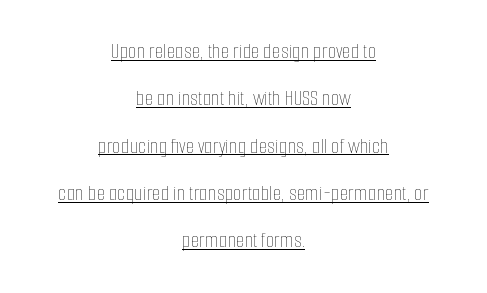
Q: Is the text bold? A: No.
Q: Is the text italic (slanted)? A: No, it is upright.
Q: Is the text underlined? A: Yes.
Q: How is the paragraph aligned? A: Centered.
Q: Is the spacing between letters normal or unusually wide? A: Normal.
Q: Is the spacing between lines tight, normal or loose? A: Loose.
